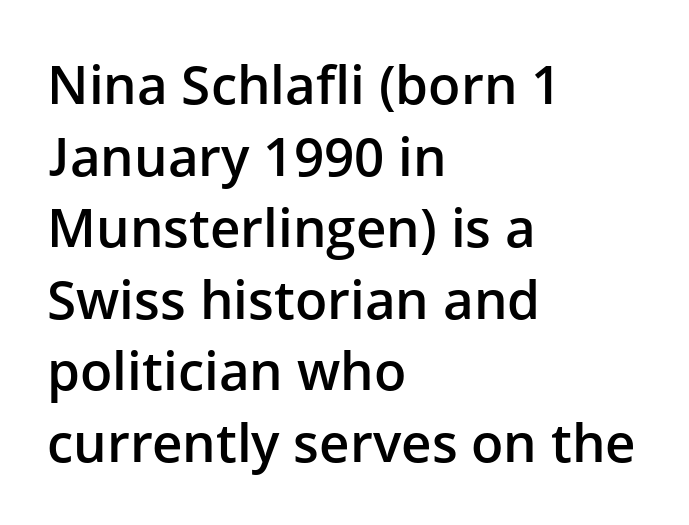
The image shows 53 px semibold sans-serif type, upright; set left-aligned, normal line spacing (1.35x), normal letter spacing, not underlined; low stroke contrast and a medium x-height.
